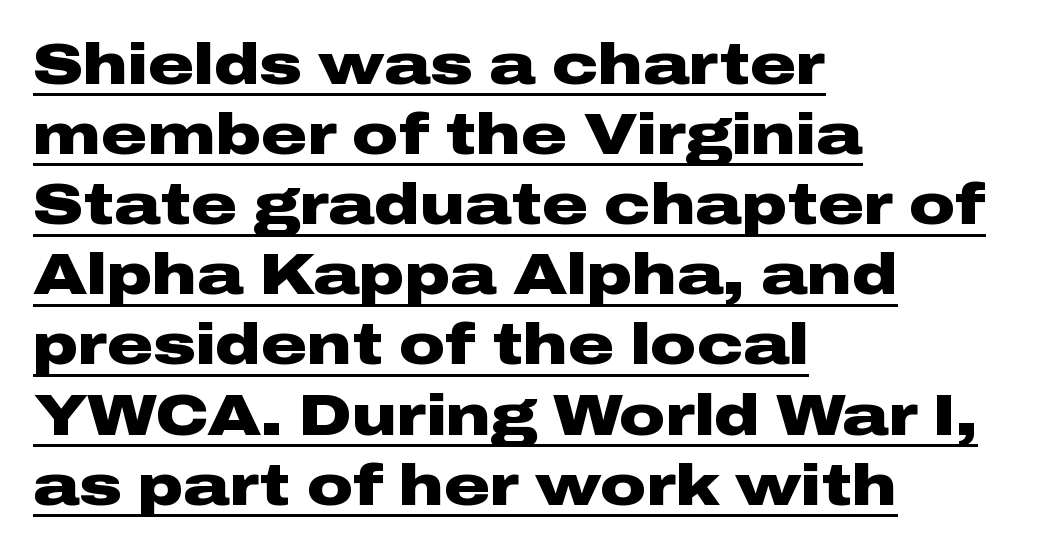
{"serif": "no", "italic": "no", "bold": "yes", "weight": "heavy", "width": "wide", "stroke_contrast": "low", "x_height": "medium", "monospaced": "no", "underline": "yes", "align": "left", "line_spacing_ratio": 1.23, "letter_spacing": "normal", "letter_spacing_em": 0.0, "glyph_px": 57}
